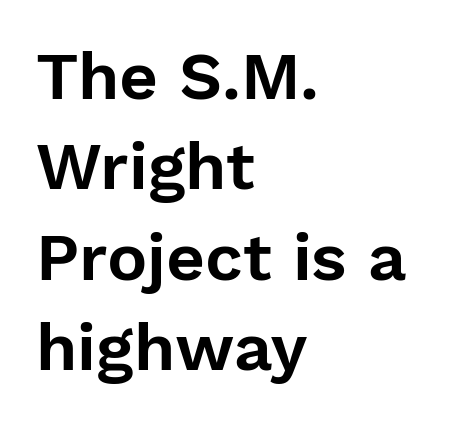
{"serif": "no", "italic": "no", "width": "normal", "stroke_contrast": "low", "x_height": "medium", "monospaced": "no", "underline": "no", "align": "left", "line_spacing": "normal", "line_spacing_ratio": 1.35, "letter_spacing": "normal", "letter_spacing_em": 0.0, "glyph_px": 67}
